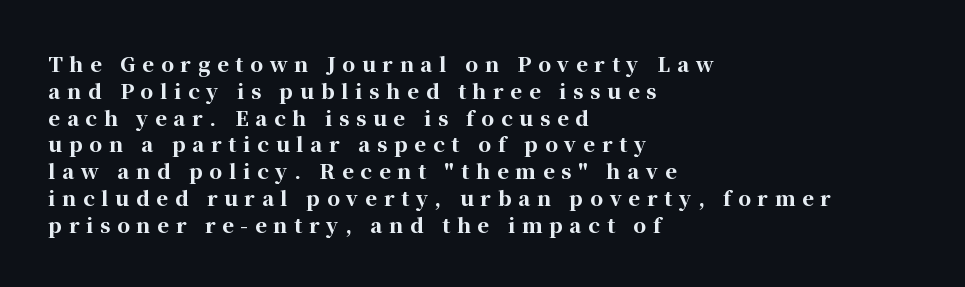
{"italic": "no", "bold": "yes", "underline": "no", "align": "left", "line_spacing": "normal", "line_spacing_ratio": 1.34, "letter_spacing": "wide", "letter_spacing_em": 0.34, "glyph_px": 20}
